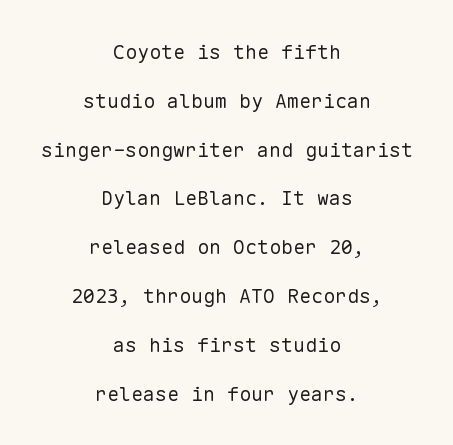
Lines of text with bare space underneath. Unbolded letterforms with no extra heft. Centered paragraph, ragged on both sides. The horizontal fit of the characters is conventional and even.
